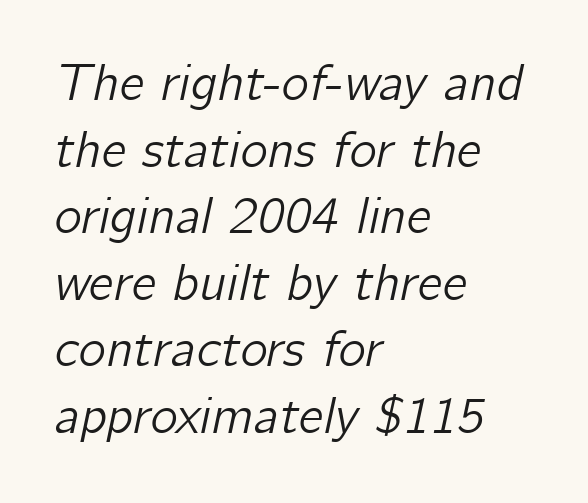
The image shows 52 px text type, italic (leaning right); set left-aligned, normal line spacing (1.28x), normal letter spacing, not underlined; low stroke contrast and a medium x-height.
